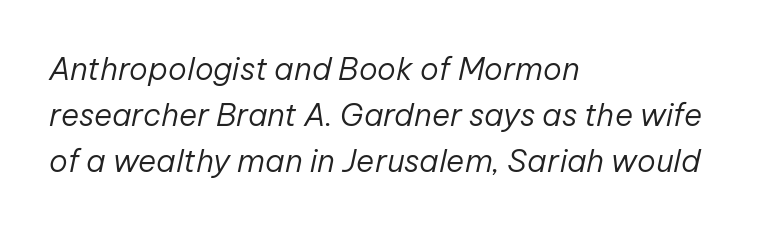
{"italic": "yes", "lean": "right", "slant_degrees": 12, "bold": "no", "weight": "regular", "width": "normal", "stroke_contrast": "low", "x_height": "medium", "monospaced": "no", "underline": "no", "align": "left", "line_spacing": "normal", "line_spacing_ratio": 1.48, "letter_spacing": "normal", "letter_spacing_em": 0.0, "glyph_px": 31}
